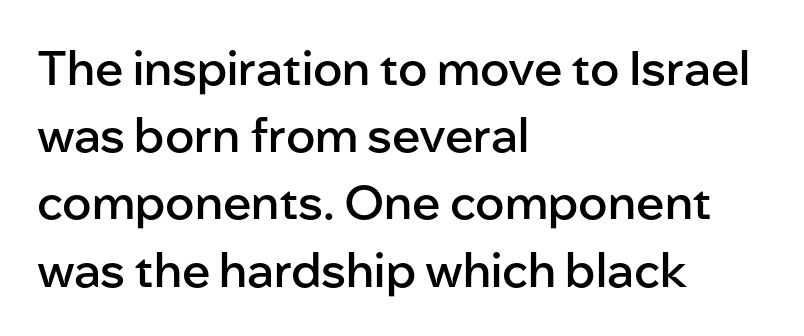
Beneath every word, the page is bare. These lines carry some extra weight — a demibold, not a full bold. In terms of letterspacing, this is plain default setting. What kind of face is this? One without serifs — a sans.
